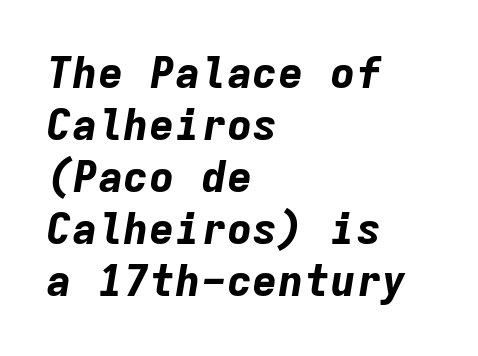
The image shows 43 px bold type, italic (leaning right), monospaced; set left-aligned, line spacing 1.21x, normal letter spacing, not underlined; low stroke contrast and a medium x-height.
